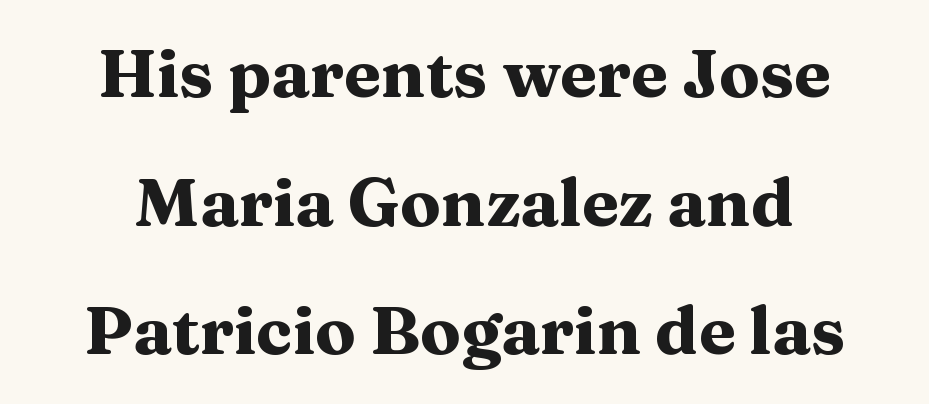
The image shows 67 px heavy, wide serif type, upright; set centered, loose line spacing (1.92x), normal letter spacing, not underlined; medium stroke contrast and a medium x-height.
